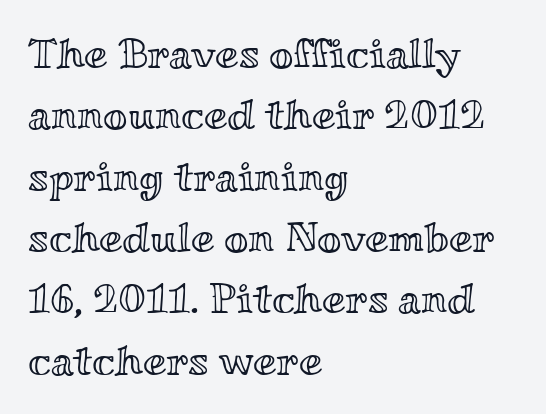
Nothing unusual about the tracking: characters are spaced as the font intends. The space directly below the letters is spotless. Varying glyph widths throughout — classic text-font behaviour. Regarding leading, the lines here are spaced in the standard way.
